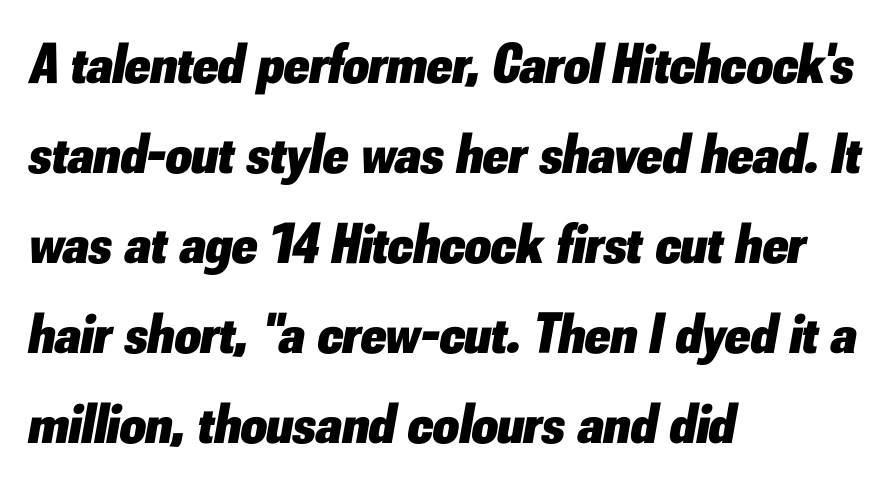
The image shows 57 px heavy type, italic (leaning right); set left-aligned, normal line spacing (1.58x), normal letter spacing, not underlined; low stroke contrast and a small x-height.
